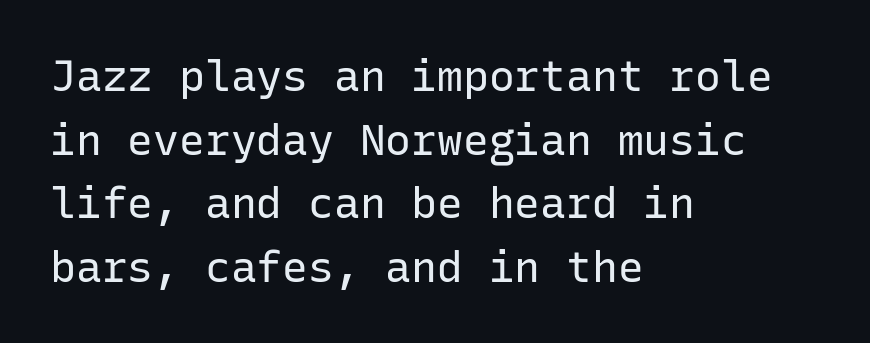
Nothing unusual about the tracking: characters are spaced as the font intends. The specimen reads as upright at a glance. The rows are spaced the way most documents space them. The letters carry no serifs — their stems end cleanly without finishing strokes.
